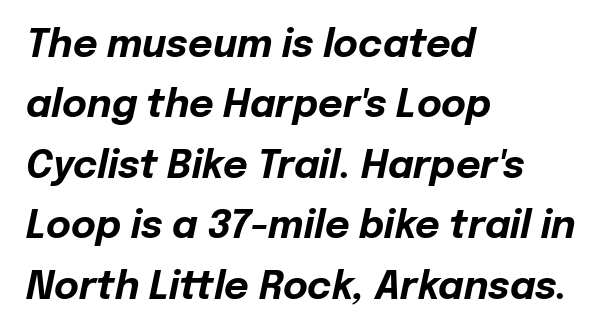
The image shows 38 px bold type, italic (leaning right); set left-aligned, normal line spacing (1.59x), normal letter spacing, not underlined; low stroke contrast and a medium x-height.
